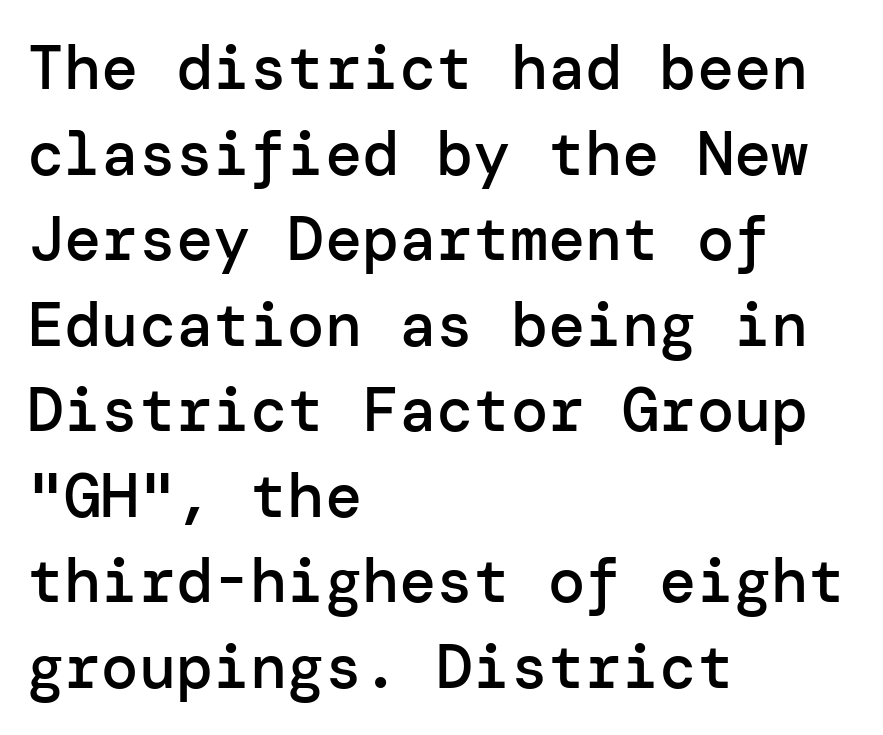
The image shows 62 px semibold sans-serif type, upright; set left-aligned, normal line spacing (1.38x), normal letter spacing, not underlined; low stroke contrast and a medium x-height.
